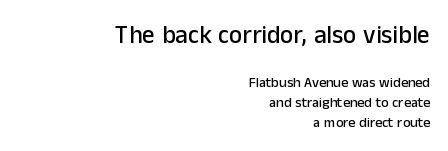
{"italic": "no", "underline": "no", "align": "right", "line_spacing": "normal", "line_spacing_ratio": 1.41, "letter_spacing": "normal", "letter_spacing_em": 0.0, "larger_block": "first", "size_ratio": 1.79, "glyph_px": 25}
